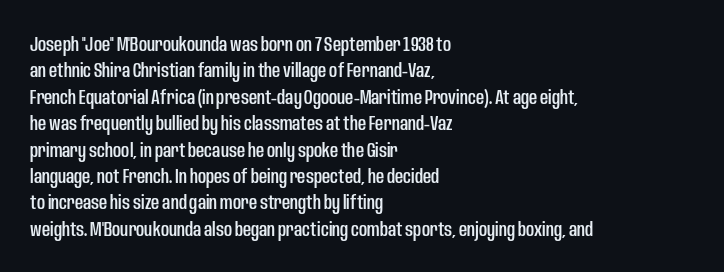
Q: Is the text italic (slanted)? A: No, it is upright.
Q: Is the text underlined? A: No.
Q: How is the paragraph aligned? A: Left-aligned.
Q: Is the spacing between letters normal or unusually wide? A: Normal.
Q: Is the spacing between lines tight, normal or loose? A: Normal.
